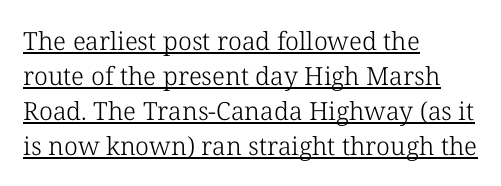
{"italic": "no", "bold": "no", "underline": "yes", "align": "left", "line_spacing": "normal", "line_spacing_ratio": 1.4, "letter_spacing": "normal", "letter_spacing_em": 0.0, "glyph_px": 25}
